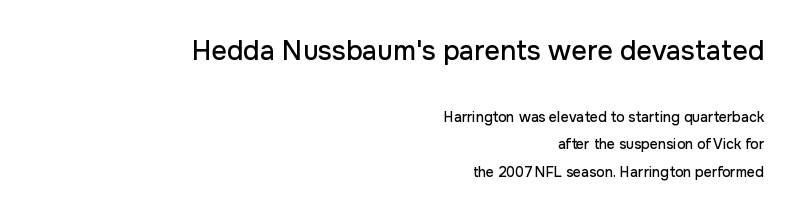
The image shows 27 px text type, upright; set right-aligned, loose line spacing (1.97x), normal letter spacing, not underlined; the first (top) block is 1.93x larger.
